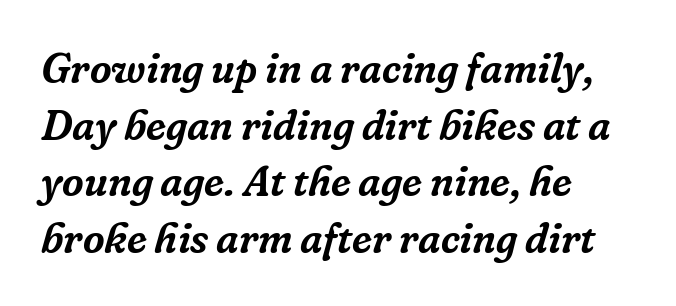
Q: Is the text italic (slanted)? A: Yes, it leans right by about 16 degrees.
Q: Is the typeface a serif or a sans-serif typeface? A: Serif.
Q: Is the text underlined? A: No.
Q: How is the paragraph aligned? A: Left-aligned.
Q: Is the spacing between letters normal or unusually wide? A: Normal.
Q: Is the spacing between lines tight, normal or loose? A: Normal.
Q: Width (condensed, normal, or wide)? A: Normal.
Q: Stroke contrast? A: Low.
Q: x-height? A: Medium.
Q: Monospaced? A: No.
